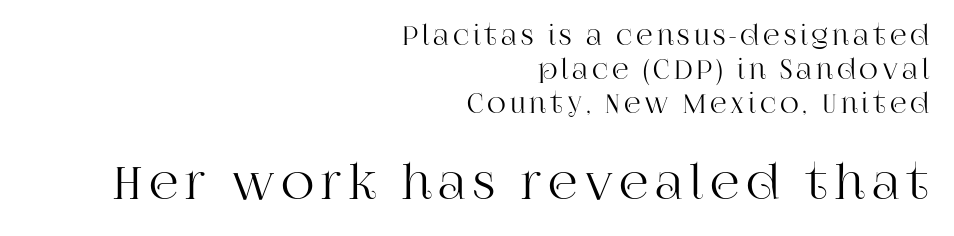
Q: Is the text italic (slanted)? A: No, it is upright.
Q: Is the typeface a serif or a sans-serif typeface? A: Serif.
Q: Is the text underlined? A: No.
Q: How is the paragraph aligned? A: Right-aligned.
Q: Is the spacing between lines tight, normal or loose? A: Normal.
Q: Which block of text is set in a larger size, the first (top) or the second (bottom)? A: The second (bottom) one.
Q: Width (condensed, normal, or wide)? A: Normal.
Q: Stroke contrast? A: High.
Q: x-height? A: Large.
Q: Monospaced? A: No.
